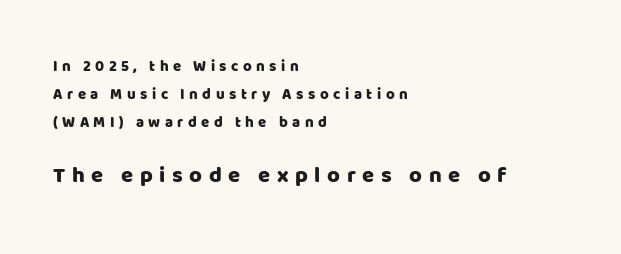
Q: Is the text italic (slanted)? A: No, it is upright.
Q: Is the text underlined? A: No.
Q: How is the paragraph aligned? A: Left-aligned.
Q: Is the spacing between letters normal or unusually wide? A: Unusually wide.
Q: Which block of text is set in a larger size, the first (top) or the second (bottom)? A: The second (bottom) one.
